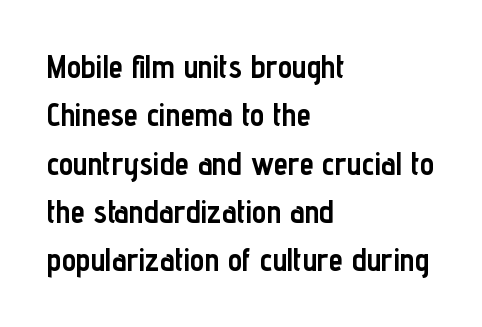
Q: Is the text bold? A: Yes.
Q: Is the text italic (slanted)? A: No, it is upright.
Q: Is the typeface a serif or a sans-serif typeface? A: Sans-serif.
Q: Is the text underlined? A: No.
Q: How is the paragraph aligned? A: Left-aligned.
Q: Is the spacing between letters normal or unusually wide? A: Normal.
Q: Is the spacing between lines tight, normal or loose? A: Normal.
Q: Width (condensed, normal, or wide)? A: Condensed.
Q: Stroke contrast? A: Low.
Q: x-height? A: Medium.
Q: Monospaced? A: No.
